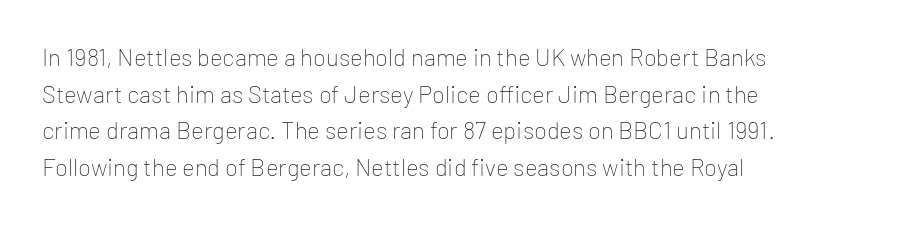
The image shows 24 px text type, upright; set left-aligned, normal line spacing (1.53x), normal letter spacing, not underlined.
